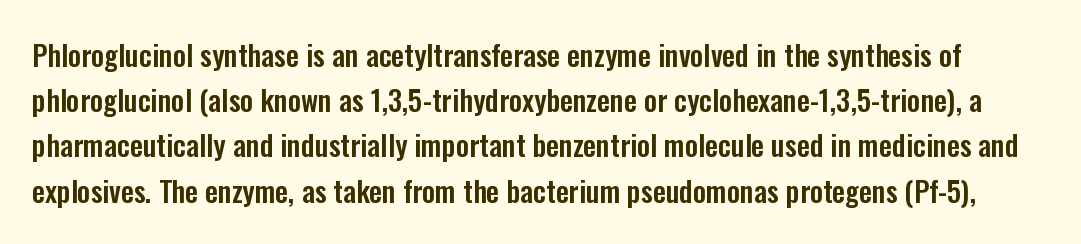
The image shows 29 px condensed sans-serif type, upright; set normal line spacing (1.56x), normal letter spacing, not underlined; low stroke contrast and a medium x-height.
